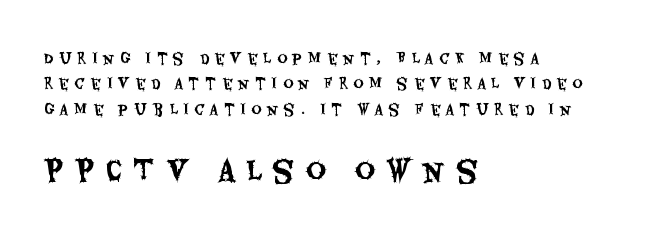
Q: Is the text italic (slanted)? A: No, it is upright.
Q: Is the typeface a serif or a sans-serif typeface? A: Sans-serif.
Q: Is the text underlined? A: No.
Q: How is the paragraph aligned? A: Left-aligned.
Q: Is the spacing between letters normal or unusually wide? A: Unusually wide.
Q: Which block of text is set in a larger size, the first (top) or the second (bottom)? A: The second (bottom) one.
Q: Width (condensed, normal, or wide)? A: Condensed.
Q: Stroke contrast? A: Medium.
Q: x-height? A: Large.
Q: Monospaced? A: No.
